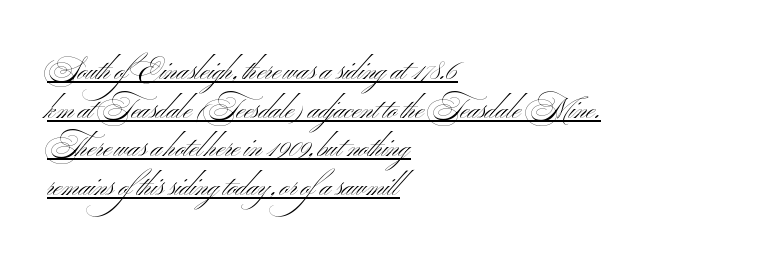
Does the leading feel generous? No, just average. The string is rendered with underlining switched on. Which margin do the lines hug? The left one — the right edge is uneven. The letterforms sit at book weight or below.
